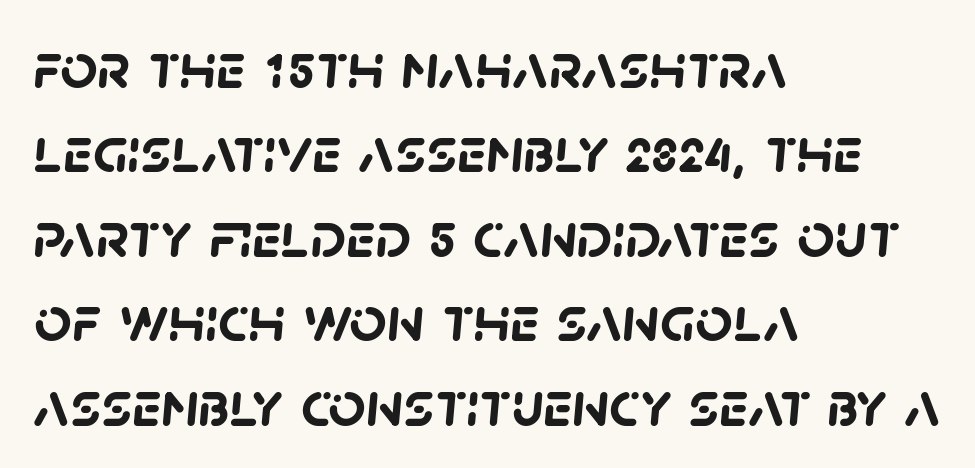
Note the varied advance widths — an 'i' is clearly narrower than an 'm'. Left-aligned paragraph, ragged on the right. Horizontal bands of white between lines are of average thickness. Serif or sans? Sans — the stroke terminals are bare. How are the letters spaced? Ordinarily, with no added tracking.
